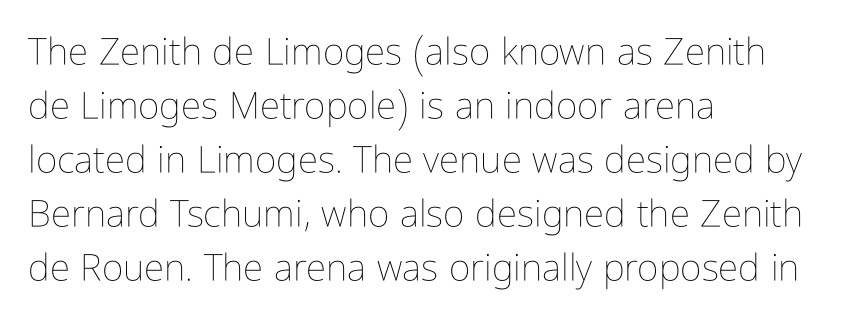
Q: Is the text bold? A: No.
Q: Is the text italic (slanted)? A: No, it is upright.
Q: Is the text underlined? A: No.
Q: How is the paragraph aligned? A: Left-aligned.
Q: Is the spacing between letters normal or unusually wide? A: Normal.
Q: Is the spacing between lines tight, normal or loose? A: Normal.
Q: Width (condensed, normal, or wide)? A: Condensed.
Q: Stroke contrast? A: Low.
Q: x-height? A: Medium.
Q: Monospaced? A: No.
